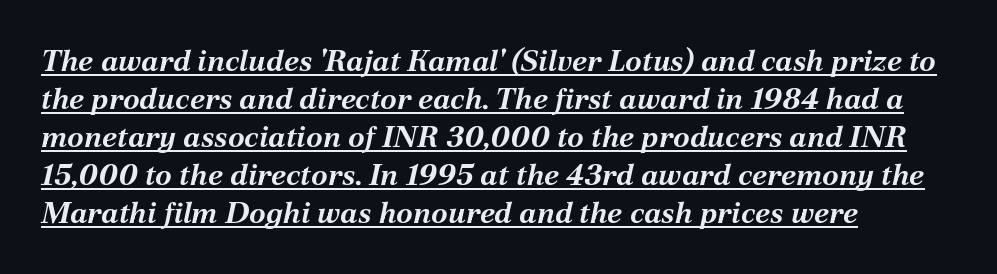
Q: Is the text bold? A: Yes.
Q: Is the text italic (slanted)? A: Yes, it leans right by about 12 degrees.
Q: Is the text underlined? A: Yes.
Q: How is the paragraph aligned? A: Left-aligned.
Q: Is the spacing between letters normal or unusually wide? A: Normal.
Q: Is the spacing between lines tight, normal or loose? A: Normal.
Q: Width (condensed, normal, or wide)? A: Normal.
Q: Stroke contrast? A: Medium.
Q: x-height? A: Medium.
Q: Monospaced? A: No.
